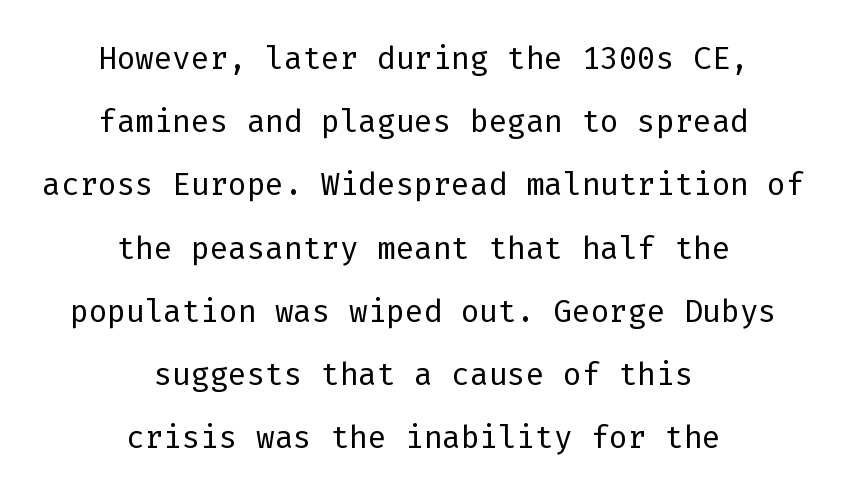
Q: Is the text bold? A: No.
Q: Is the text italic (slanted)? A: No, it is upright.
Q: Is the typeface a serif or a sans-serif typeface? A: Sans-serif.
Q: Is the text underlined? A: No.
Q: How is the paragraph aligned? A: Centered.
Q: Is the spacing between letters normal or unusually wide? A: Normal.
Q: Is the spacing between lines tight, normal or loose? A: Loose.
Q: Width (condensed, normal, or wide)? A: Normal.
Q: Stroke contrast? A: Low.
Q: x-height? A: Medium.
